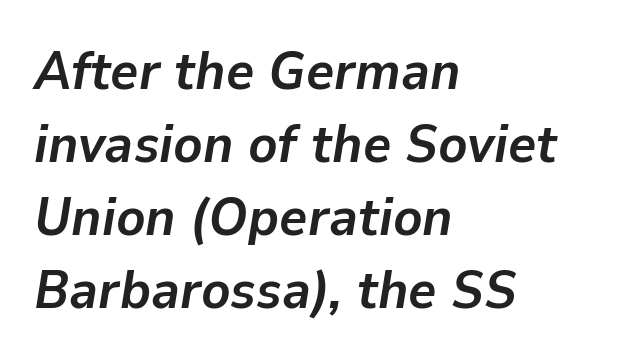
{"italic": "yes", "lean": "right", "slant_degrees": 9, "bold": "yes", "weight": "semibold", "width": "normal", "stroke_contrast": "low", "x_height": "medium", "monospaced": "no", "underline": "no", "align": "left", "line_spacing": "normal", "line_spacing_ratio": 1.35, "letter_spacing": "normal", "letter_spacing_em": 0.0, "glyph_px": 54}
